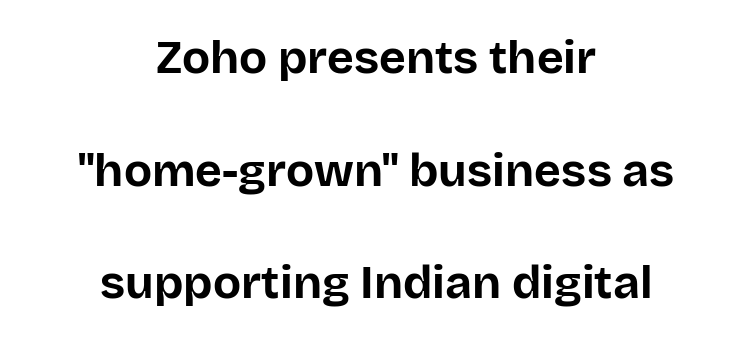
Q: Is the text bold? A: Yes.
Q: Is the text italic (slanted)? A: No, it is upright.
Q: Is the typeface a serif or a sans-serif typeface? A: Sans-serif.
Q: Is the text underlined? A: No.
Q: How is the paragraph aligned? A: Centered.
Q: Is the spacing between letters normal or unusually wide? A: Normal.
Q: Is the spacing between lines tight, normal or loose? A: Loose.
Q: Width (condensed, normal, or wide)? A: Normal.
Q: Stroke contrast? A: Low.
Q: x-height? A: Large.
Q: Monospaced? A: No.
